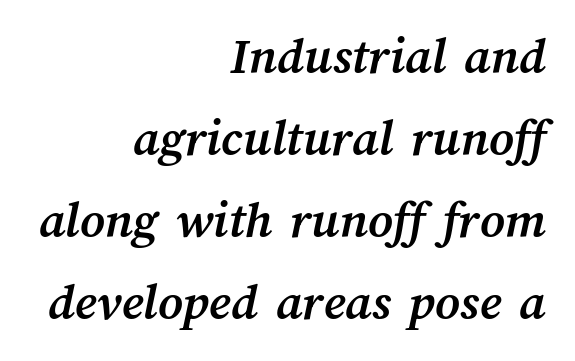
The characters look thick and weighty, a clear bold. In terms of leading, this rendering sits right in the middle. The face used here is proportionally spaced, like ordinary book or web type. Nothing unusual about the tracking: characters are spaced as the font intends.
